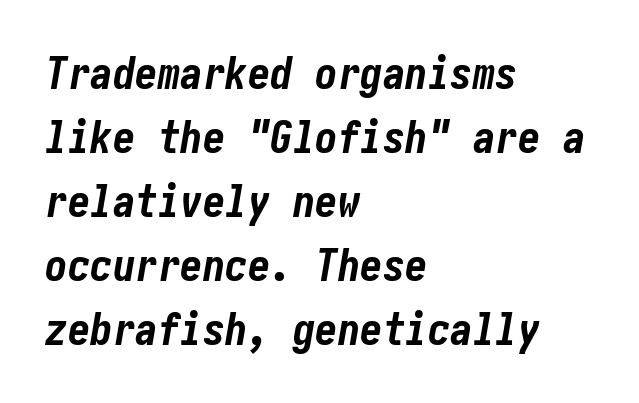
{"italic": "yes", "lean": "right", "slant_degrees": 10, "bold": "yes", "weight": "bold", "width": "condensed", "stroke_contrast": "low", "x_height": "medium", "underline": "no", "align": "left", "line_spacing": "normal", "line_spacing_ratio": 1.42, "letter_spacing": "normal", "letter_spacing_em": 0.0, "glyph_px": 45}
